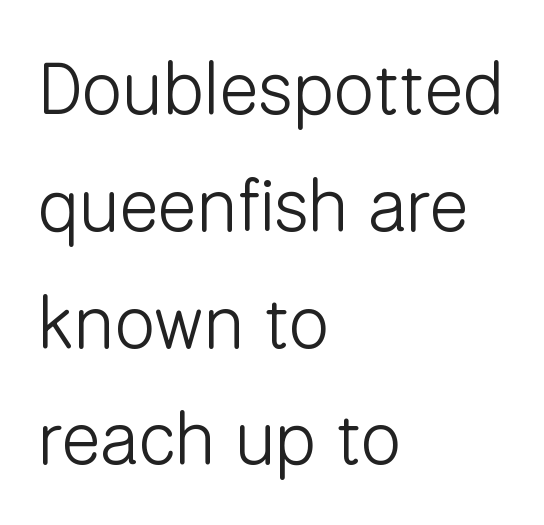
The image shows 73 px light sans-serif type, upright; set left-aligned, normal line spacing (1.6x), normal letter spacing, not underlined; low stroke contrast and a medium x-height.
